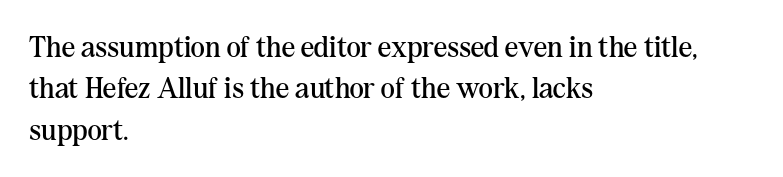
The image shows 30 px regular-weight serif type, upright; set left-aligned, normal line spacing (1.38x), normal letter spacing, not underlined; medium stroke contrast and a medium x-height.
